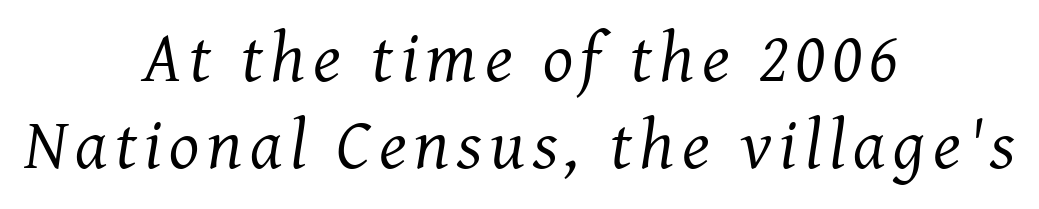
{"serif": "yes", "italic": "yes", "lean": "right", "slant_degrees": 7, "bold": "no", "weight": "regular", "width": "normal", "stroke_contrast": "medium", "x_height": "medium", "monospaced": "no", "underline": "no", "align": "center", "line_spacing_ratio": 1.23, "glyph_px": 71}
